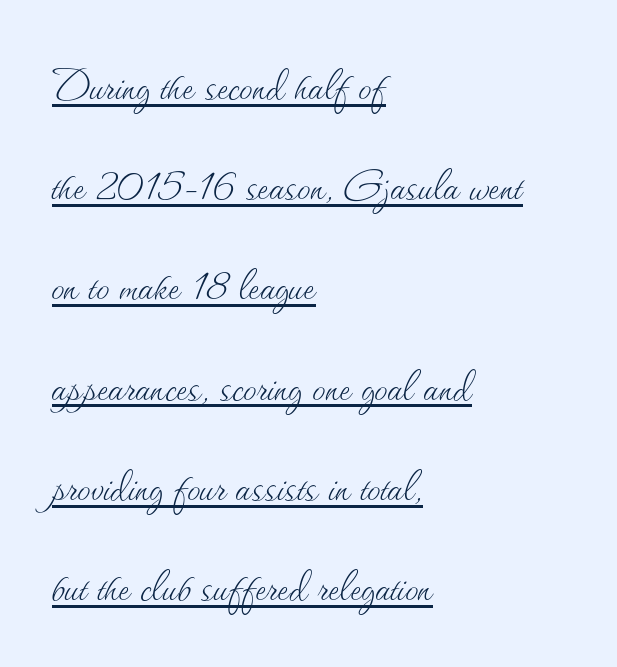
{"bold": "no", "weight": "thin", "width": "normal", "stroke_contrast": "medium", "x_height": "small", "monospaced": "no", "underline": "yes", "align": "left", "line_spacing_ratio": 1.89, "letter_spacing": "normal", "letter_spacing_em": 0.0, "glyph_px": 53}
